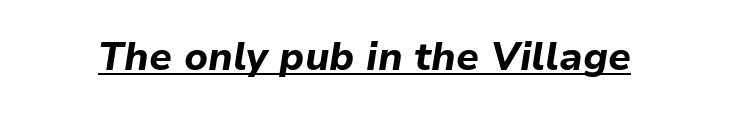
Glyph-to-glyph distance matches everyday printed text. It's the slanting kind of type. Chunky letters — that's bold for sure. Varying glyph widths throughout — classic text-font behaviour.
